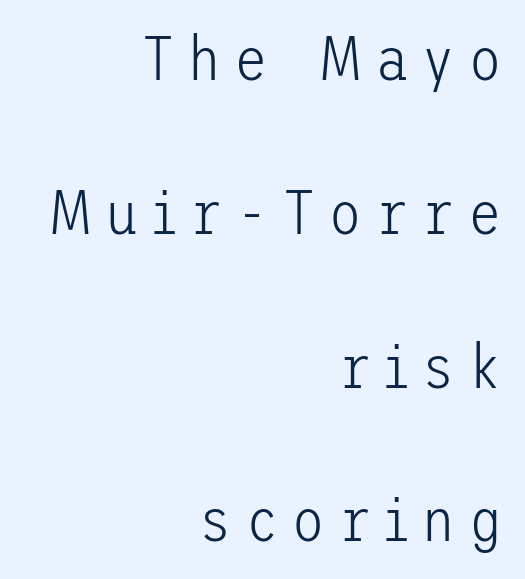
{"serif": "no", "italic": "no", "bold": "no", "weight": "light", "width": "normal", "stroke_contrast": "low", "x_height": "medium", "underline": "no", "align": "right", "line_spacing": "loose", "line_spacing_ratio": 2.48, "letter_spacing": "wide", "letter_spacing_em": 0.2, "glyph_px": 62}
